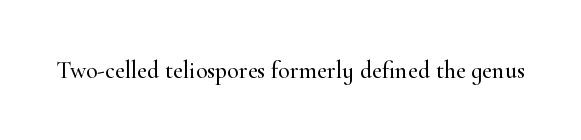
The image shows 24 px text type, upright; set normal letter spacing, not underlined.
